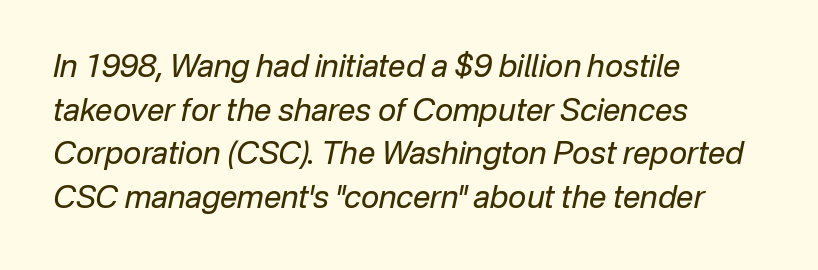
{"italic": "yes", "lean": "right", "slant_degrees": 12, "bold": "no", "weight": "regular", "width": "normal", "stroke_contrast": "low", "x_height": "medium", "monospaced": "no", "underline": "no", "align": "left", "line_spacing": "normal", "line_spacing_ratio": 1.41, "letter_spacing": "normal", "letter_spacing_em": 0.0, "glyph_px": 31}
